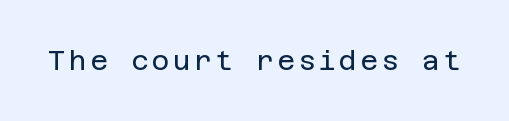
The space directly below the letters is spotless. The letters look calm and open, with moderate or lighter stems. Notice how the stems are strictly vertical — no italics here.
